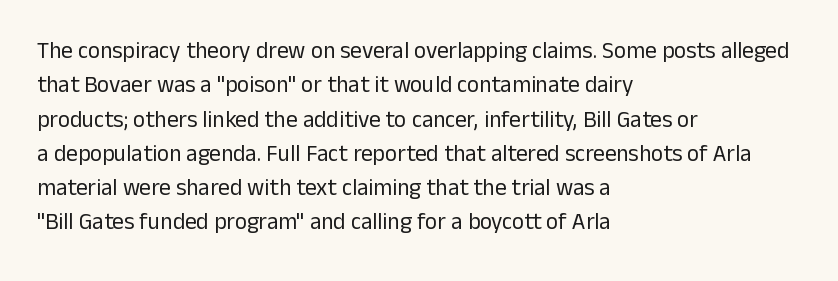
Q: Is the text bold? A: No.
Q: Is the text italic (slanted)? A: No, it is upright.
Q: Is the text underlined? A: No.
Q: How is the paragraph aligned? A: Left-aligned.
Q: Is the spacing between letters normal or unusually wide? A: Normal.
Q: Is the spacing between lines tight, normal or loose? A: Normal.
